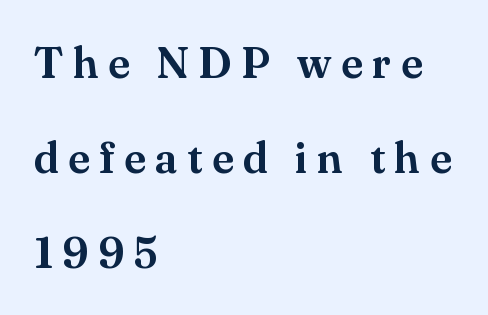
Vertical strokes here are truly vertical. I'd call this a serif setting — the letters wear small feet. The tracking jumps out immediately: characters are airy and widely separated. The face used here is proportionally spaced, like ordinary book or web type. Is the block centered? No — it sits flush against the left margin.
